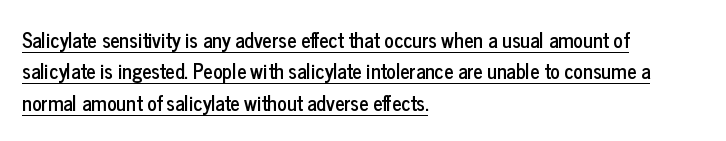
Q: Is the text italic (slanted)? A: No, it is upright.
Q: Is the text underlined? A: Yes.
Q: How is the paragraph aligned? A: Left-aligned.
Q: Is the spacing between letters normal or unusually wide? A: Normal.
Q: Is the spacing between lines tight, normal or loose? A: Normal.
